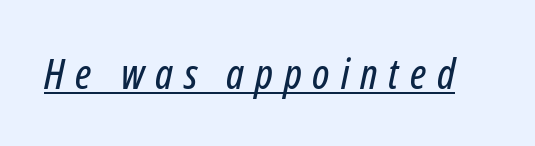
Q: Is the text italic (slanted)? A: Yes, it leans right by about 12 degrees.
Q: Is the text underlined? A: Yes.
Q: Is the spacing between letters normal or unusually wide? A: Unusually wide.
Q: Width (condensed, normal, or wide)? A: Condensed.
Q: Stroke contrast? A: Low.
Q: x-height? A: Medium.
Q: Monospaced? A: No.
